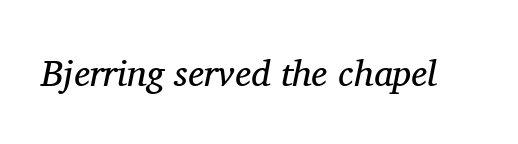
{"serif": "yes", "italic": "yes", "lean": "right", "slant_degrees": 11, "bold": "no", "weight": "regular", "width": "normal", "stroke_contrast": "medium", "x_height": "medium", "monospaced": "no", "underline": "no", "letter_spacing": "normal", "letter_spacing_em": 0.0, "glyph_px": 37}
